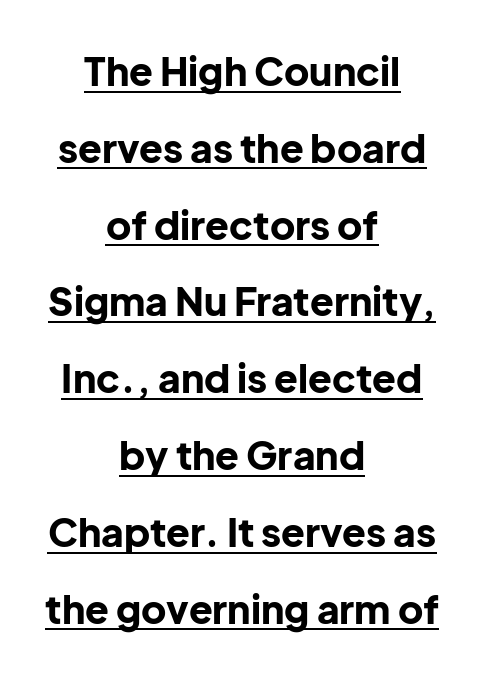
Q: Is the text bold? A: Yes.
Q: Is the text italic (slanted)? A: No, it is upright.
Q: Is the typeface a serif or a sans-serif typeface? A: Sans-serif.
Q: Is the text underlined? A: Yes.
Q: How is the paragraph aligned? A: Centered.
Q: Is the spacing between letters normal or unusually wide? A: Normal.
Q: Is the spacing between lines tight, normal or loose? A: Loose.
Q: Width (condensed, normal, or wide)? A: Normal.
Q: Stroke contrast? A: Low.
Q: x-height? A: Medium.
Q: Monospaced? A: No.
